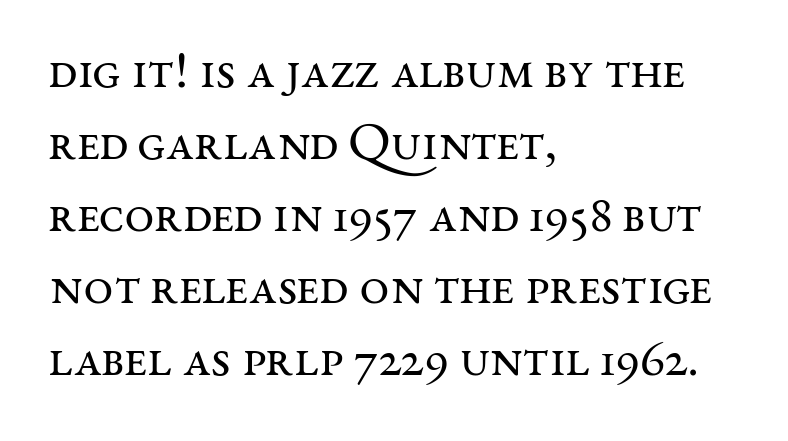
{"serif": "yes", "italic": "no", "bold": "no", "weight": "regular", "width": "wide", "stroke_contrast": "medium", "x_height": "large", "monospaced": "no", "underline": "no", "align": "left", "line_spacing": "normal", "line_spacing_ratio": 1.36, "letter_spacing": "normal", "letter_spacing_em": 0.0, "glyph_px": 53}
